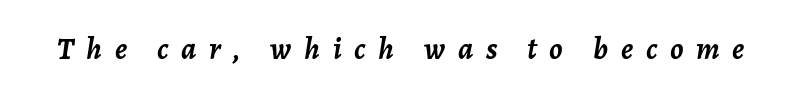
{"italic": "yes", "lean": "right", "slant_degrees": 7, "bold": "yes", "weight": "semibold", "width": "normal", "stroke_contrast": "low", "x_height": "medium", "monospaced": "no", "underline": "no", "letter_spacing": "wide", "letter_spacing_em": 0.41, "glyph_px": 31}
